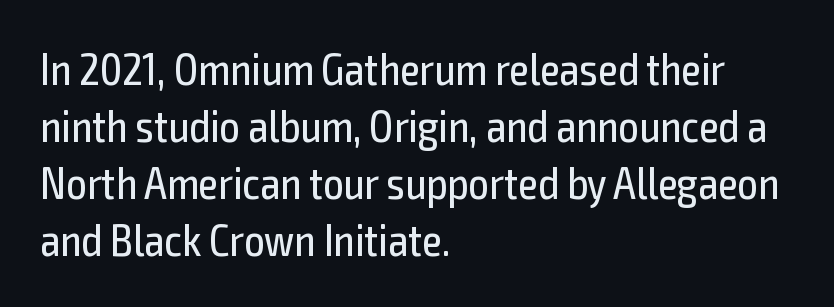
{"serif": "no", "italic": "no", "bold": "no", "weight": "regular", "width": "condensed", "x_height": "medium", "monospaced": "no", "underline": "no", "align": "left", "line_spacing": "normal", "line_spacing_ratio": 1.27, "letter_spacing": "normal", "letter_spacing_em": 0.0, "glyph_px": 45}
